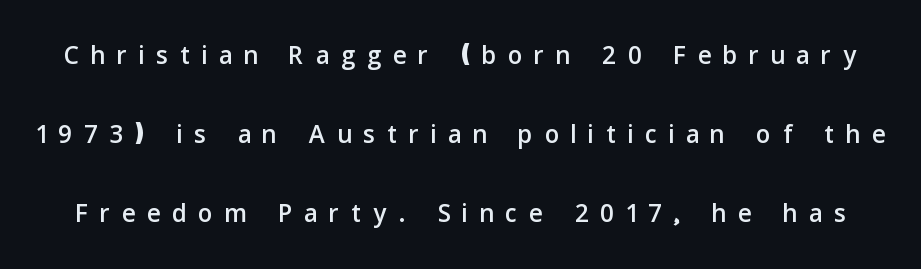
Q: Is the text italic (slanted)? A: No, it is upright.
Q: Is the typeface a serif or a sans-serif typeface? A: Sans-serif.
Q: Is the text underlined? A: No.
Q: Is the spacing between letters normal or unusually wide? A: Unusually wide.
Q: Is the spacing between lines tight, normal or loose? A: Loose.
Q: Width (condensed, normal, or wide)? A: Normal.
Q: Stroke contrast? A: Low.
Q: x-height? A: Medium.
Q: Monospaced? A: No.
